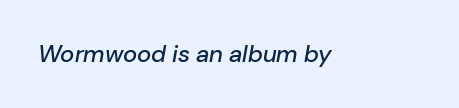
Q: Is the text italic (slanted)? A: Yes, it leans right by about 10 degrees.
Q: Is the text underlined? A: No.
Q: Is the spacing between letters normal or unusually wide? A: Normal.
